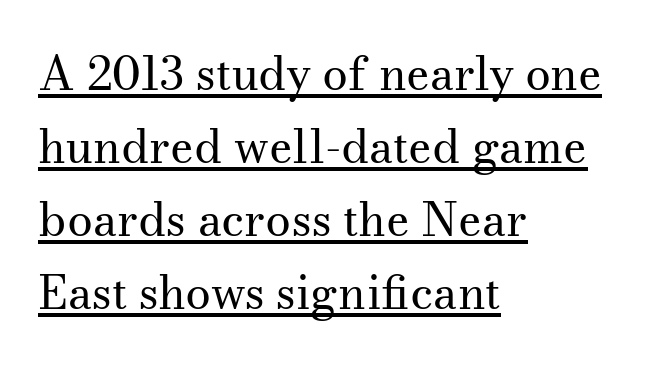
The image shows 46 px regular-weight serif type, upright; set left-aligned, normal line spacing (1.59x), normal letter spacing, underlined; medium stroke contrast and a small x-height.
